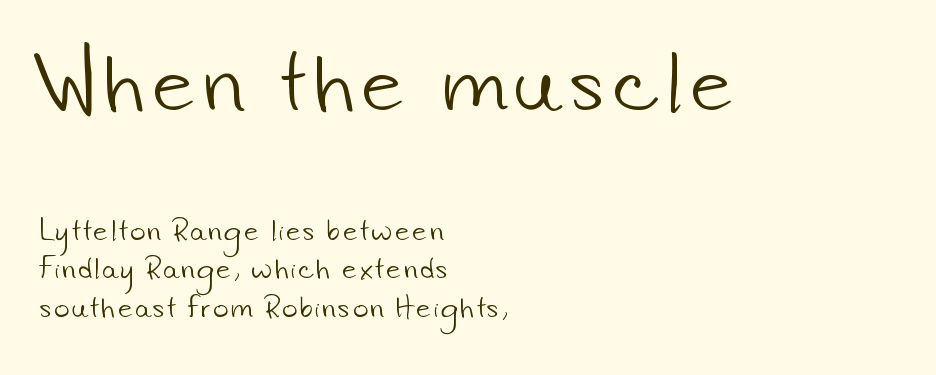
{"serif": "no", "bold": "no", "weight": "light", "width": "normal", "stroke_contrast": "low", "x_height": "small", "monospaced": "no", "underline": "no", "align": "left", "line_spacing": "normal", "line_spacing_ratio": 1.48, "larger_block": "first", "size_ratio": 2.96, "glyph_px": 77}
